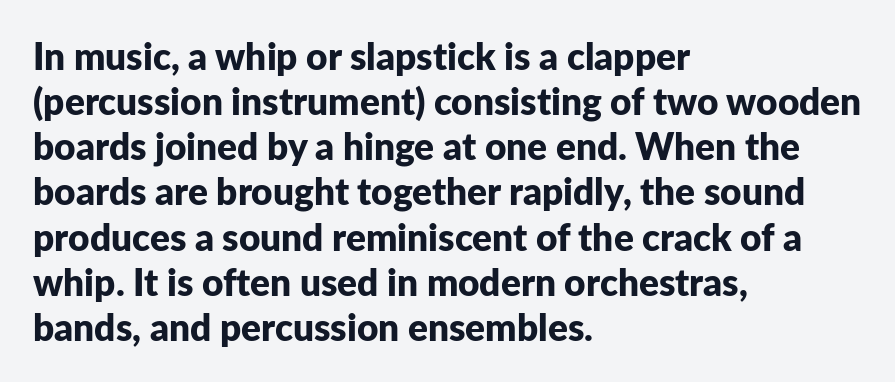
Q: Is the text bold? A: Yes.
Q: Is the text italic (slanted)? A: No, it is upright.
Q: Is the typeface a serif or a sans-serif typeface? A: Sans-serif.
Q: Is the text underlined? A: No.
Q: How is the paragraph aligned? A: Left-aligned.
Q: Is the spacing between letters normal or unusually wide? A: Normal.
Q: Width (condensed, normal, or wide)? A: Normal.
Q: Stroke contrast? A: Low.
Q: x-height? A: Medium.
Q: Monospaced? A: No.
